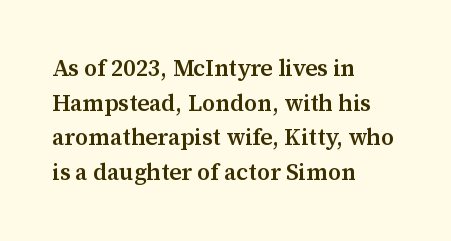
Q: Is the text bold? A: Semi-bold.
Q: Is the text italic (slanted)? A: No, it is upright.
Q: Is the text underlined? A: No.
Q: How is the paragraph aligned? A: Left-aligned.
Q: Is the spacing between letters normal or unusually wide? A: Normal.
Q: Is the spacing between lines tight, normal or loose? A: Normal.
